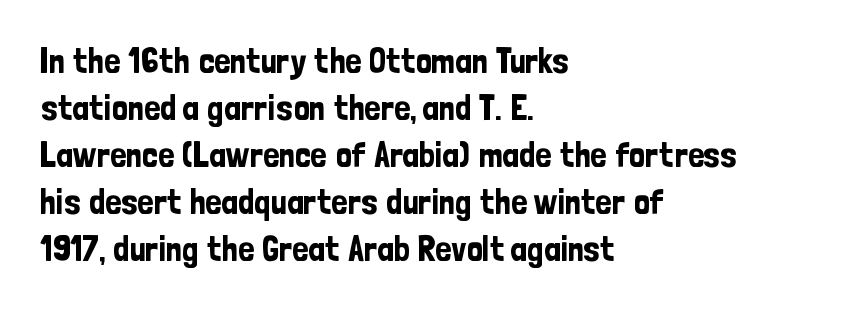
Q: Is the text italic (slanted)? A: No, it is upright.
Q: Is the typeface a serif or a sans-serif typeface? A: Sans-serif.
Q: Is the text underlined? A: No.
Q: How is the paragraph aligned? A: Left-aligned.
Q: Is the spacing between letters normal or unusually wide? A: Normal.
Q: Is the spacing between lines tight, normal or loose? A: Normal.
Q: Width (condensed, normal, or wide)? A: Condensed.
Q: Stroke contrast? A: Low.
Q: x-height? A: Medium.
Q: Monospaced? A: No.
